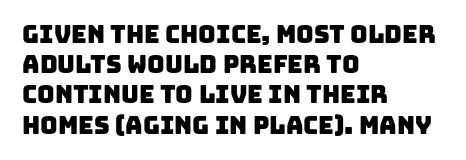
Q: Is the text underlined? A: No.
Q: How is the paragraph aligned? A: Left-aligned.
Q: Is the spacing between letters normal or unusually wide? A: Normal.
Q: Is the spacing between lines tight, normal or loose? A: Normal.
